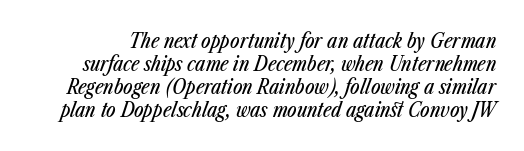
{"italic": "yes", "lean": "right", "slant_degrees": 23, "underline": "no", "line_spacing": "tight", "line_spacing_ratio": 1.15, "letter_spacing": "normal", "letter_spacing_em": 0.0, "glyph_px": 20}
